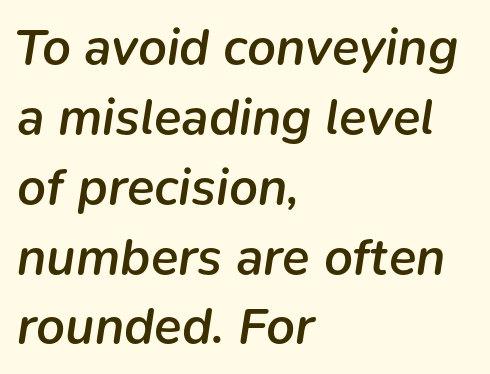
The image shows 51 px semibold type, italic (leaning right); set left-aligned, normal line spacing (1.37x), normal letter spacing, not underlined; low stroke contrast and a medium x-height.
